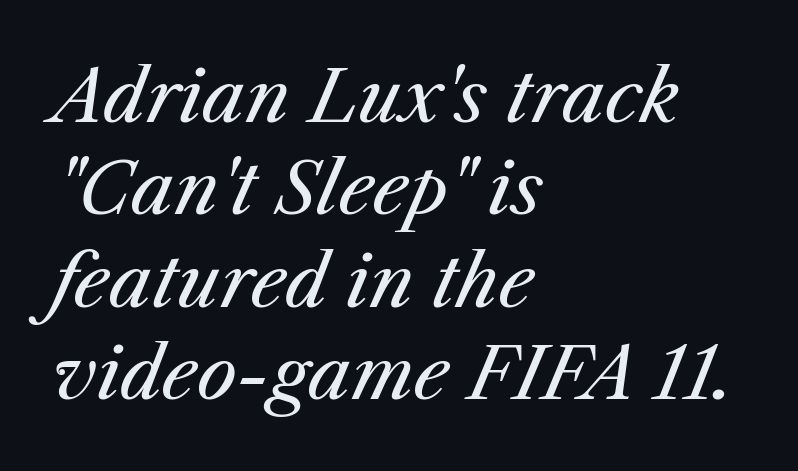
Q: Is the text bold? A: No.
Q: Is the text italic (slanted)? A: Yes, it leans right by about 25 degrees.
Q: Is the text underlined? A: No.
Q: How is the paragraph aligned? A: Left-aligned.
Q: Is the spacing between letters normal or unusually wide? A: Normal.
Q: Is the spacing between lines tight, normal or loose? A: Normal.
Q: Width (condensed, normal, or wide)? A: Normal.
Q: Stroke contrast? A: Medium.
Q: x-height? A: Medium.
Q: Monospaced? A: No.
